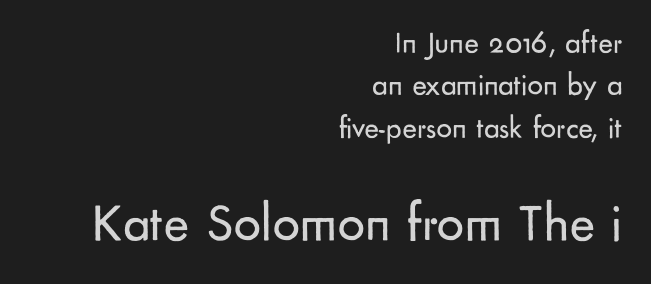
Q: Is the text bold? A: No.
Q: Is the text italic (slanted)? A: No, it is upright.
Q: Is the typeface a serif or a sans-serif typeface? A: Sans-serif.
Q: Is the text underlined? A: No.
Q: How is the paragraph aligned? A: Right-aligned.
Q: Is the spacing between letters normal or unusually wide? A: Normal.
Q: Is the spacing between lines tight, normal or loose? A: Normal.
Q: Which block of text is set in a larger size, the first (top) or the second (bottom)? A: The second (bottom) one.
Q: Width (condensed, normal, or wide)? A: Normal.
Q: Stroke contrast? A: Low.
Q: x-height? A: Small.
Q: Monospaced? A: No.
